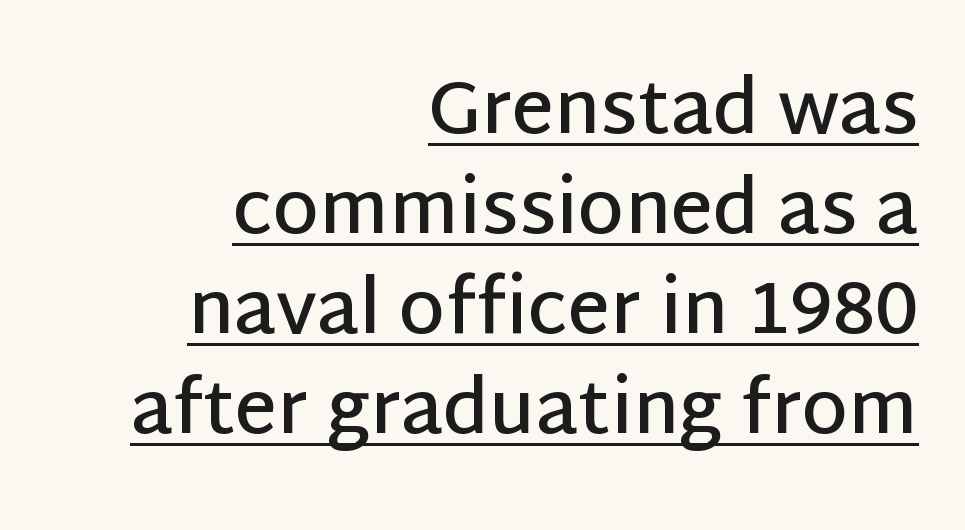
{"serif": "no", "italic": "no", "bold": "semi", "weight": "semibold", "width": "normal", "stroke_contrast": "low", "x_height": "large", "monospaced": "no", "underline": "yes", "align": "right", "line_spacing": "normal", "line_spacing_ratio": 1.35, "letter_spacing": "normal", "letter_spacing_em": 0.0, "glyph_px": 74}
